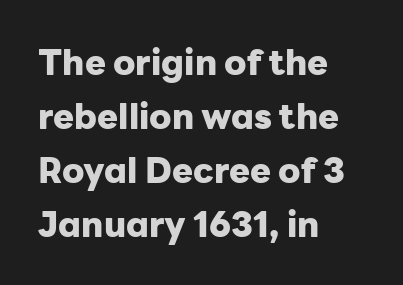
Q: Is the text bold? A: Yes.
Q: Is the text italic (slanted)? A: No, it is upright.
Q: Is the typeface a serif or a sans-serif typeface? A: Sans-serif.
Q: Is the text underlined? A: No.
Q: How is the paragraph aligned? A: Left-aligned.
Q: Is the spacing between letters normal or unusually wide? A: Normal.
Q: Is the spacing between lines tight, normal or loose? A: Normal.
Q: Width (condensed, normal, or wide)? A: Normal.
Q: Stroke contrast? A: Low.
Q: x-height? A: Medium.
Q: Monospaced? A: No.
